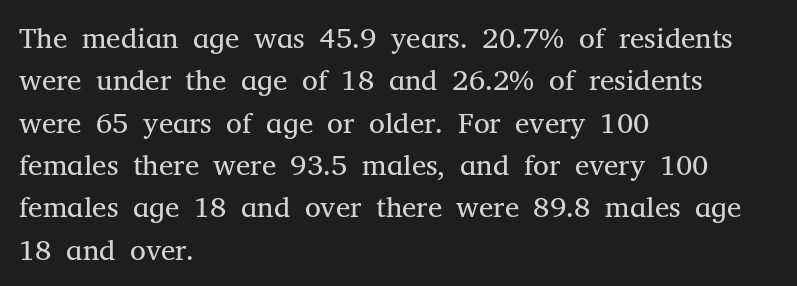
{"serif": "yes", "italic": "no", "bold": "no", "weight": "regular", "width": "normal", "stroke_contrast": "medium", "x_height": "medium", "monospaced": "no", "underline": "no", "align": "left", "line_spacing": "normal", "line_spacing_ratio": 1.46, "letter_spacing": "normal", "letter_spacing_em": 0.0, "glyph_px": 29}
